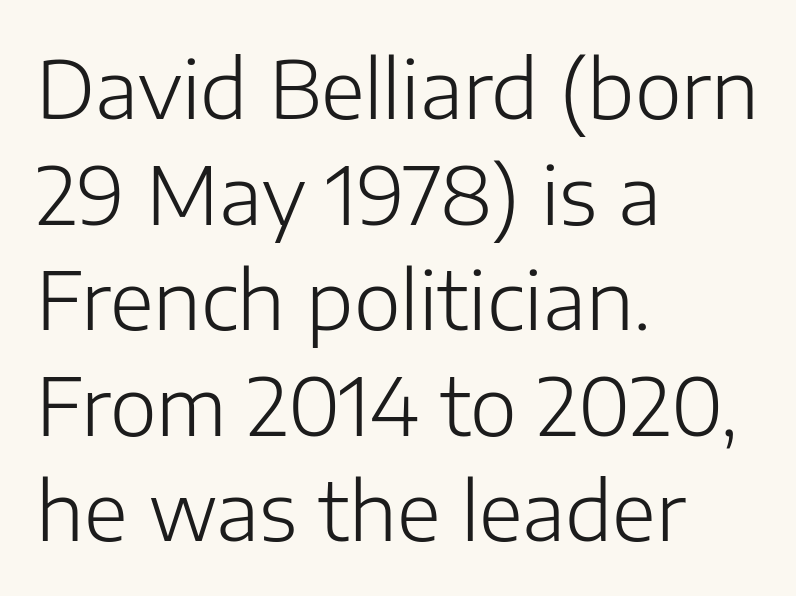
The image shows 80 px light sans-serif type, upright; set left-aligned, normal line spacing (1.32x), normal letter spacing, not underlined; low stroke contrast and a medium x-height.
